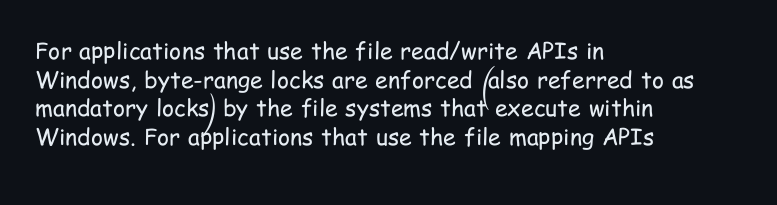
The image shows 23 px text type, upright; set left-aligned, normal line spacing (1.25x), normal letter spacing, not underlined.
